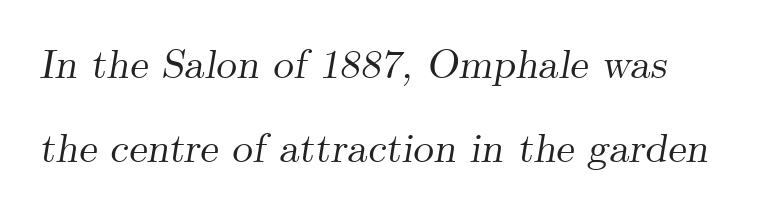
The image shows 41 px serif type, italic (leaning right); set loose line spacing (2.06x), normal letter spacing, not underlined; medium stroke contrast and a small x-height.
